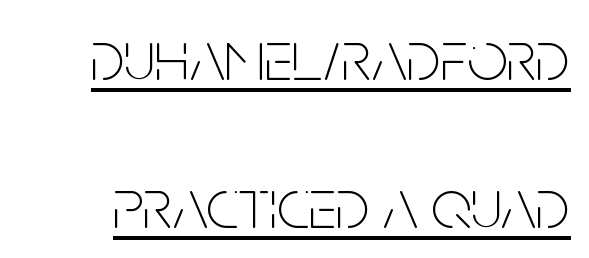
The image shows 71 px thin, condensed sans-serif type, upright; set loose line spacing (2.08x), normal letter spacing, underlined; low stroke contrast and a large x-height.
